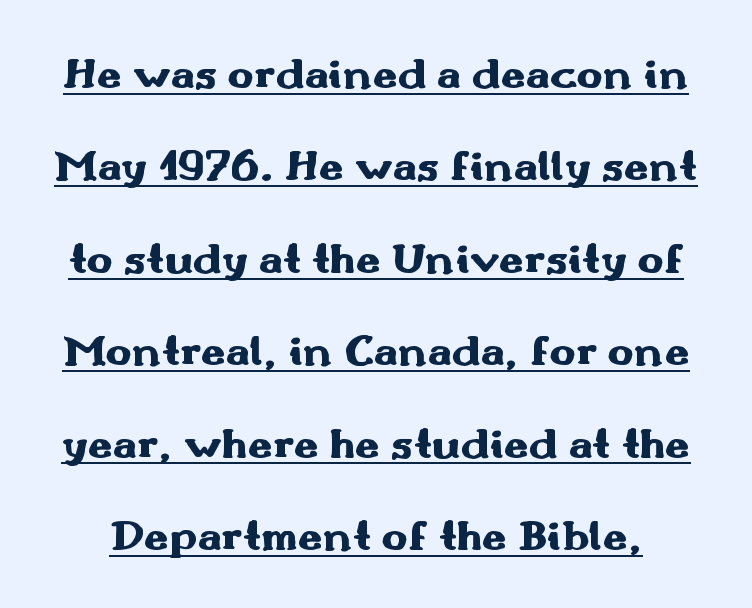
The image shows 44 px heavy, wide sans-serif type, upright; set loose line spacing (2.1x), normal letter spacing, underlined; medium stroke contrast and a small x-height.
